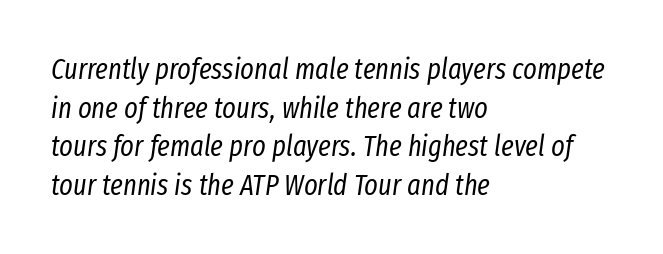
{"italic": "yes", "lean": "right", "slant_degrees": 8, "bold": "no", "weight": "regular", "width": "condensed", "stroke_contrast": "low", "x_height": "medium", "monospaced": "no", "underline": "no", "align": "left", "line_spacing": "normal", "line_spacing_ratio": 1.33, "letter_spacing": "normal", "letter_spacing_em": 0.0, "glyph_px": 29}
